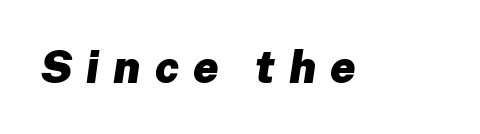
Observe the lean: these are italic letterforms. The sample has been set heavy, in full bold. The strip under each line holds only bare page. Note the varied advance widths — an 'i' is clearly narrower than an 'm'. Substantial extra tracking has been applied to these lines.
